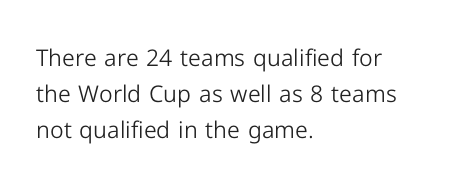
The foot of each line stays bare and open. It's the straight-up-and-down kind of type. The gaps between neighbouring characters are ordinary and unremarkable. A normal amount of white space separates one row of letters from the next. Typeset ragged right — the left edge is the straight one. Is the stroke heavy? The answer is a plain regular-or-lighter.
